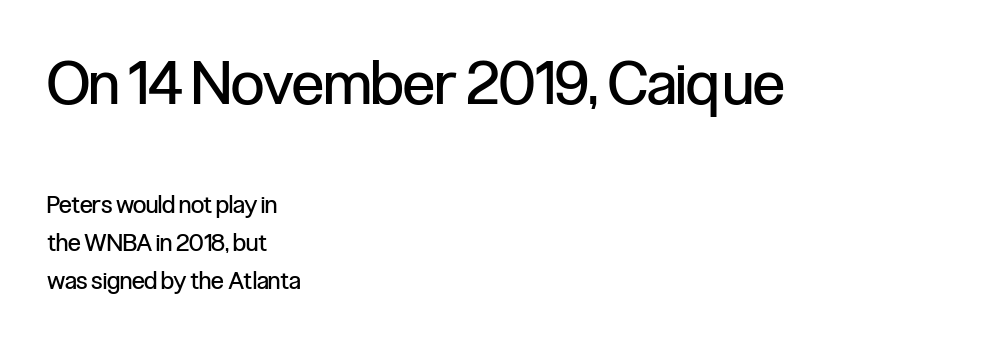
{"serif": "no", "italic": "no", "bold": "no", "weight": "regular", "width": "condensed", "stroke_contrast": "low", "x_height": "medium", "monospaced": "no", "underline": "no", "align": "left", "line_spacing": "normal", "line_spacing_ratio": 1.58, "letter_spacing": "normal", "letter_spacing_em": 0.0, "larger_block": "first", "size_ratio": 2.5, "glyph_px": 60}
